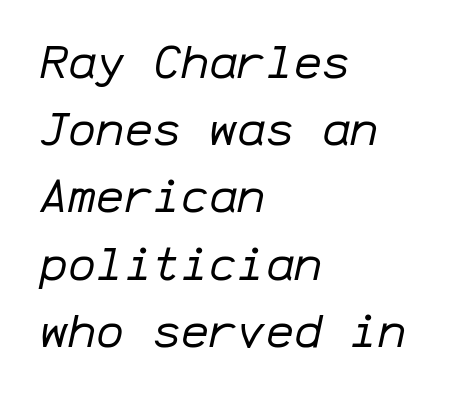
Q: Is the text bold? A: No.
Q: Is the text italic (slanted)? A: Yes, it leans right by about 12 degrees.
Q: Is the text underlined? A: No.
Q: How is the paragraph aligned? A: Left-aligned.
Q: Is the spacing between letters normal or unusually wide? A: Normal.
Q: Is the spacing between lines tight, normal or loose? A: Normal.
Q: Width (condensed, normal, or wide)? A: Normal.
Q: Stroke contrast? A: Low.
Q: x-height? A: Medium.
Q: Monospaced? A: Yes.
